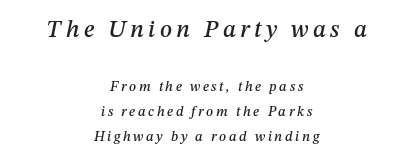
The image shows 24 px text type, italic (leaning right); set centered, line spacing 1.78x, not underlined; the first (top) block is 1.71x larger.
